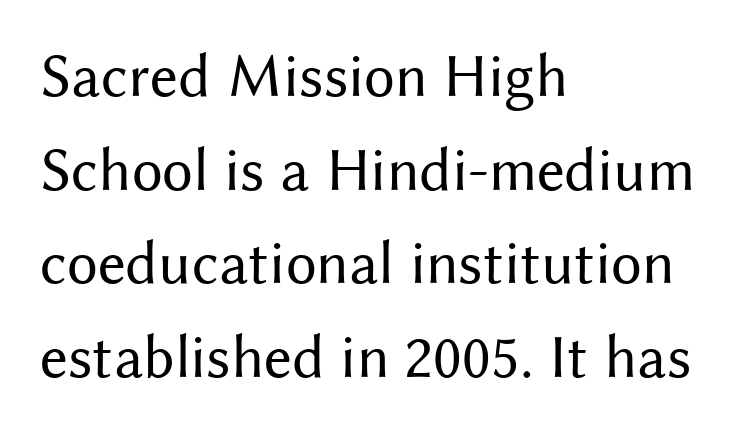
You could not count columns in this text — the font is proportionally spaced. The compositor pushed each line to the left boundary. Does the lettering tilt? It doesn't — this is upright. Nothing unusual about the tracking: characters are spaced as the font intends. On a weight scale, this lands at 450 or below.
